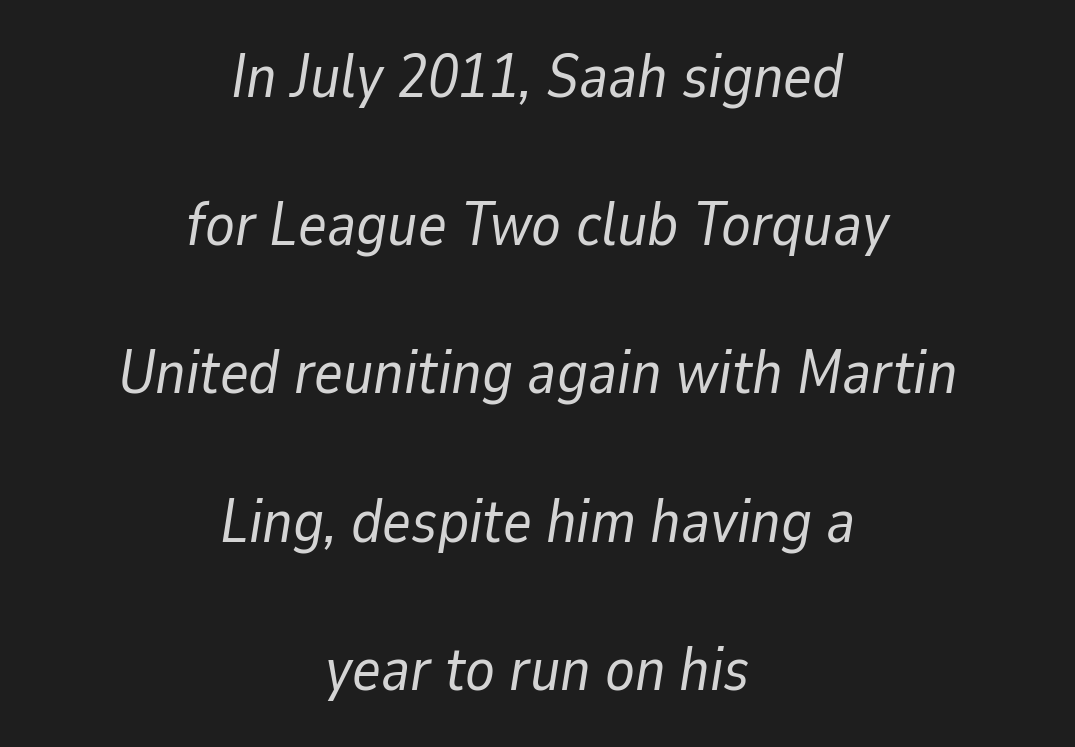
The image shows 61 px regular-weight type, italic (leaning right); set centered, loose line spacing (2.43x), normal letter spacing, not underlined; low stroke contrast and a medium x-height.
